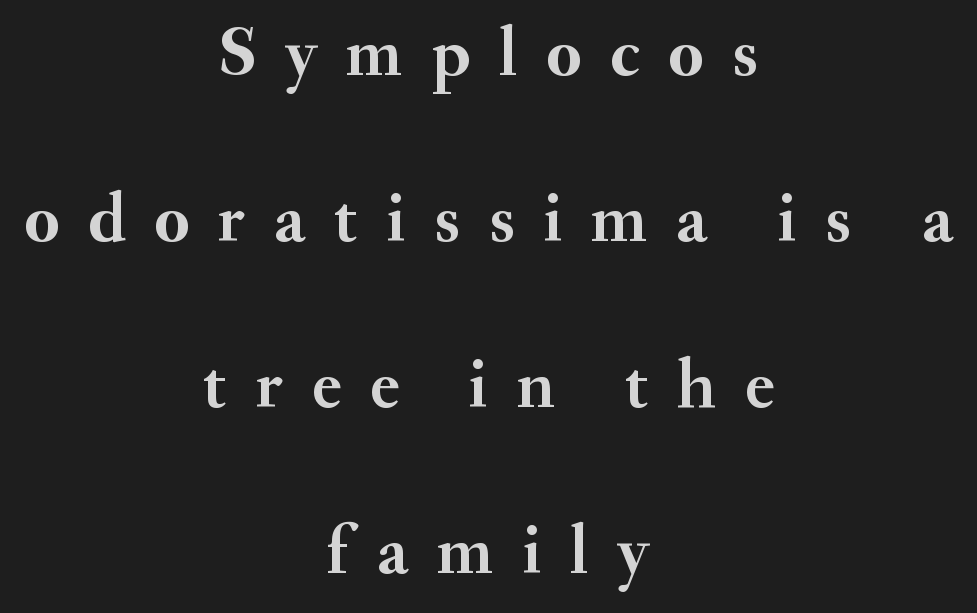
The image shows 70 px semibold serif type, upright; set centered, loose line spacing (2.37x), unusually wide letter spacing (+0.41 em), not underlined; medium stroke contrast and a small x-height.
